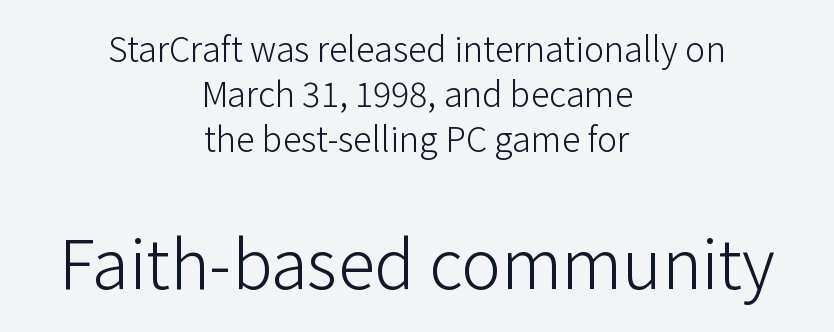
These lines keep a tight, regular rhythm from letter to letter. The lines sit at an ordinary, default distance from one another. Tall strokes in this sample are plumb rather than angled. Bold? No — there's no thickening of the strokes. This sample has the flowing, uneven cadence of proportional lettering. No feet cap the strokes, marking this as sans-serif type.
